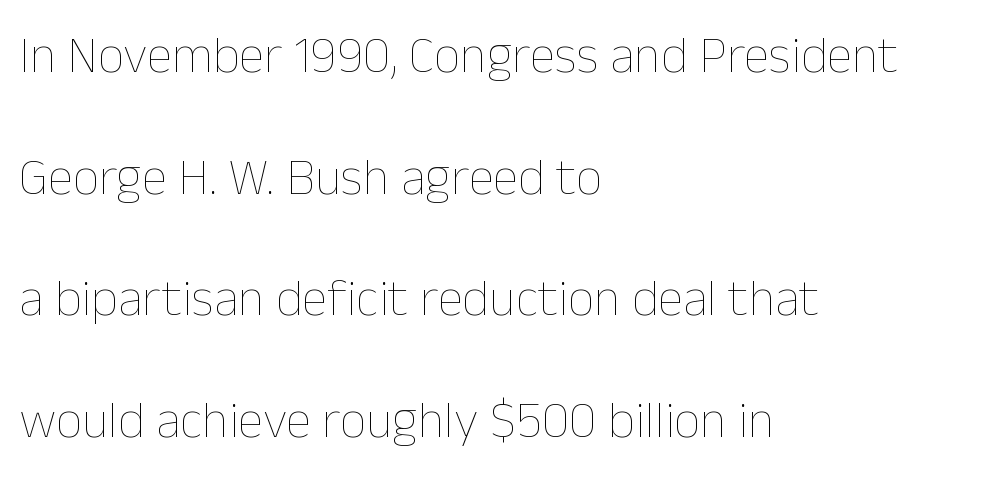
{"italic": "no", "bold": "no", "weight": "thin", "width": "normal", "stroke_contrast": "low", "x_height": "medium", "monospaced": "no", "underline": "no", "align": "left", "line_spacing": "loose", "line_spacing_ratio": 2.34, "letter_spacing": "normal", "letter_spacing_em": 0.0, "glyph_px": 52}
